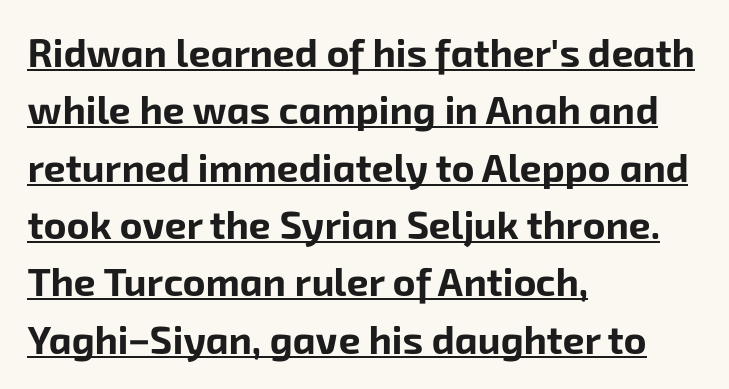
{"serif": "no", "bold": "yes", "weight": "bold", "width": "normal", "stroke_contrast": "low", "x_height": "medium", "monospaced": "no", "underline": "yes", "align": "left", "line_spacing": "normal", "line_spacing_ratio": 1.47, "letter_spacing": "normal", "letter_spacing_em": 0.0, "glyph_px": 39}
